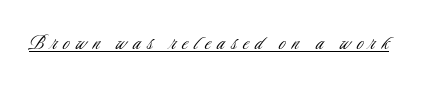
You can see a thin bar hugging the bottom of the glyphs. The rendering inserts visible extra space after every character. Compared with a typical body face, this is equally light or lighter still.
